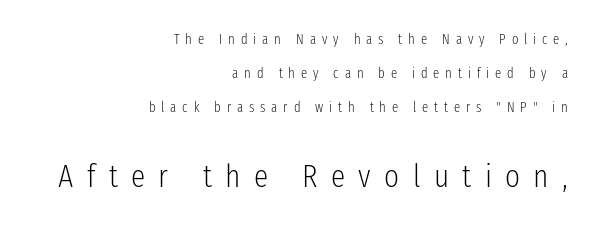
Q: Is the text bold? A: No.
Q: Is the text italic (slanted)? A: No, it is upright.
Q: Is the typeface a serif or a sans-serif typeface? A: Sans-serif.
Q: Is the text underlined? A: No.
Q: How is the paragraph aligned? A: Right-aligned.
Q: Is the spacing between letters normal or unusually wide? A: Unusually wide.
Q: Is the spacing between lines tight, normal or loose? A: Loose.
Q: Which block of text is set in a larger size, the first (top) or the second (bottom)? A: The second (bottom) one.
Q: Width (condensed, normal, or wide)? A: Condensed.
Q: Stroke contrast? A: Low.
Q: x-height? A: Medium.
Q: Monospaced? A: No.
